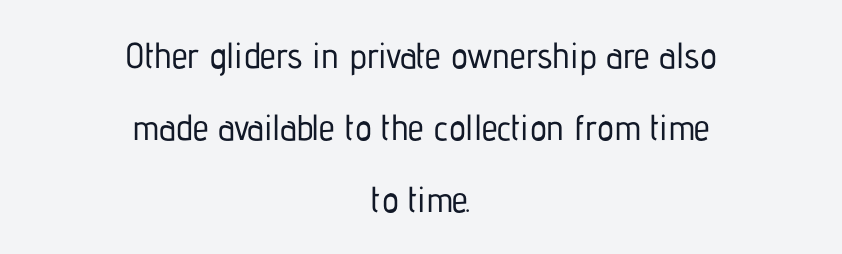
{"serif": "no", "italic": "no", "width": "condensed", "stroke_contrast": "low", "x_height": "medium", "monospaced": "no", "underline": "no", "align": "center", "line_spacing": "loose", "line_spacing_ratio": 2.0, "letter_spacing": "normal", "letter_spacing_em": 0.0, "glyph_px": 36}
